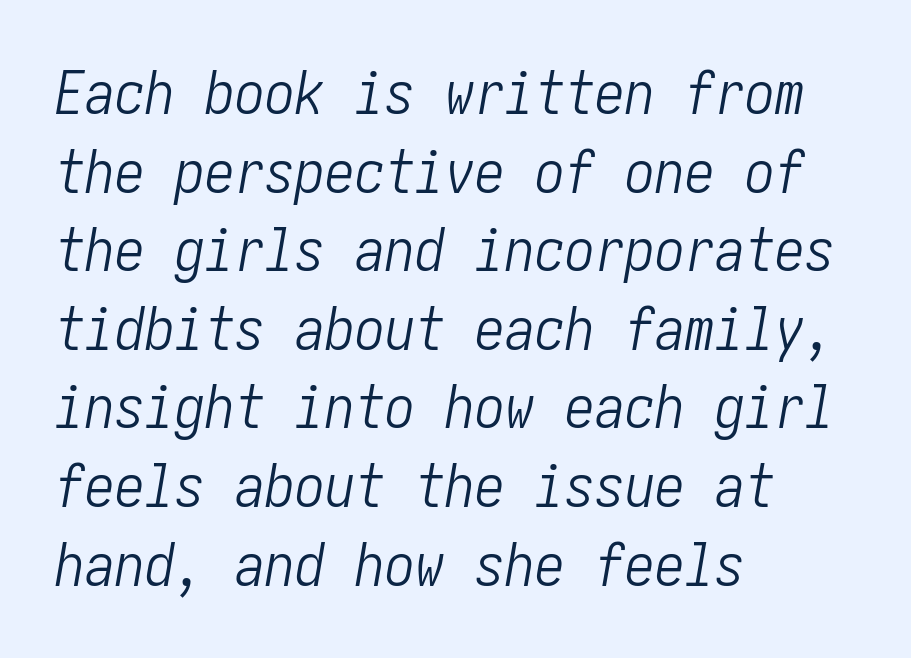
Q: Is the text bold? A: No.
Q: Is the text italic (slanted)? A: Yes, it leans right by about 10 degrees.
Q: Is the text underlined? A: No.
Q: How is the paragraph aligned? A: Left-aligned.
Q: Is the spacing between letters normal or unusually wide? A: Normal.
Q: Is the spacing between lines tight, normal or loose? A: Normal.
Q: Width (condensed, normal, or wide)? A: Condensed.
Q: Stroke contrast? A: Low.
Q: x-height? A: Medium.
